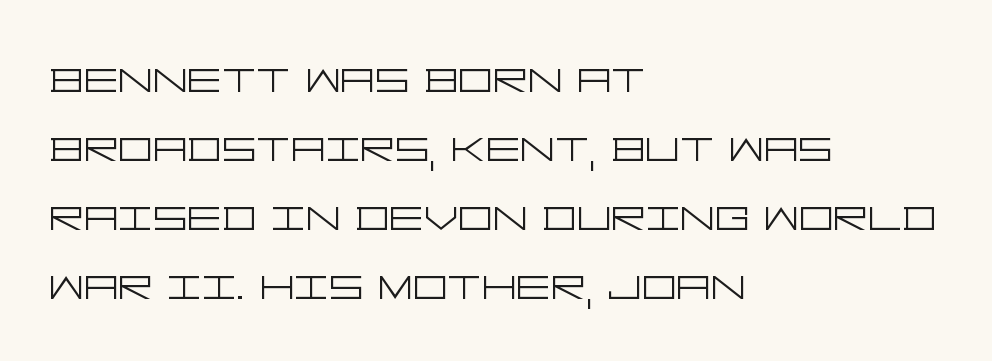
Q: Is the text bold? A: No.
Q: Is the text italic (slanted)? A: No, it is upright.
Q: Is the typeface a serif or a sans-serif typeface? A: Sans-serif.
Q: Is the text underlined? A: No.
Q: How is the paragraph aligned? A: Left-aligned.
Q: Is the spacing between letters normal or unusually wide? A: Normal.
Q: Is the spacing between lines tight, normal or loose? A: Normal.
Q: Width (condensed, normal, or wide)? A: Wide.
Q: Stroke contrast? A: Low.
Q: x-height? A: Large.
